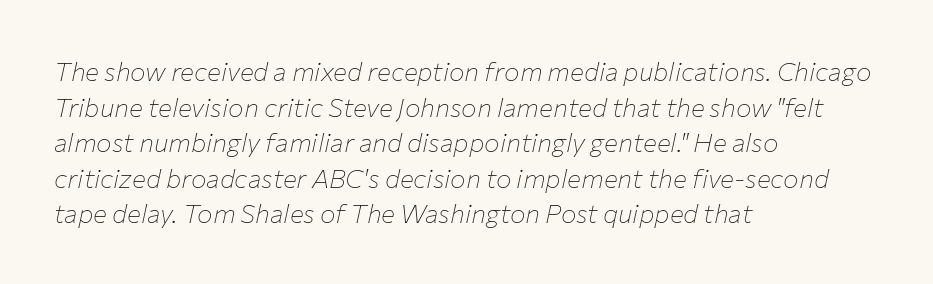
Q: Is the text bold? A: No.
Q: Is the text italic (slanted)? A: Yes, it leans right by about 12 degrees.
Q: Is the text underlined? A: No.
Q: How is the paragraph aligned? A: Left-aligned.
Q: Is the spacing between letters normal or unusually wide? A: Normal.
Q: Is the spacing between lines tight, normal or loose? A: Normal.
